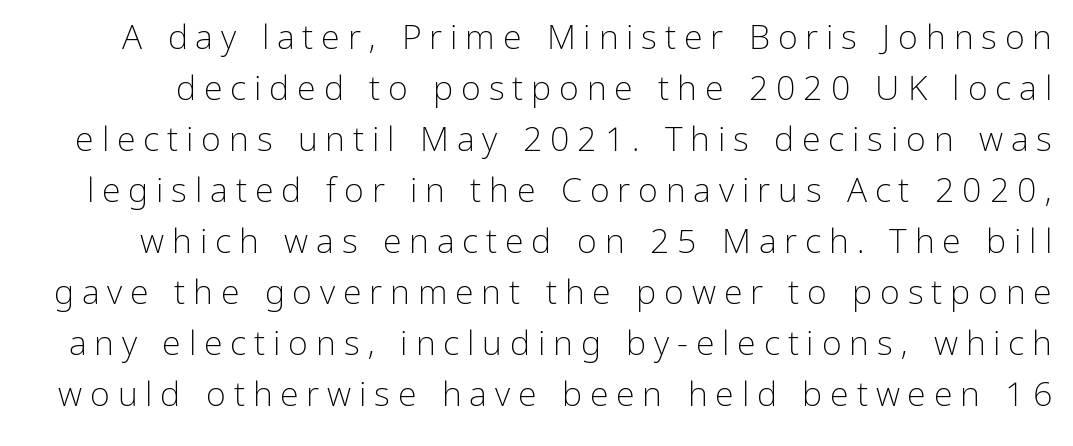
The image shows 34 px light sans-serif type, upright; set normal line spacing (1.5x), unusually wide letter spacing (+0.23 em), not underlined; low stroke contrast and a medium x-height.
